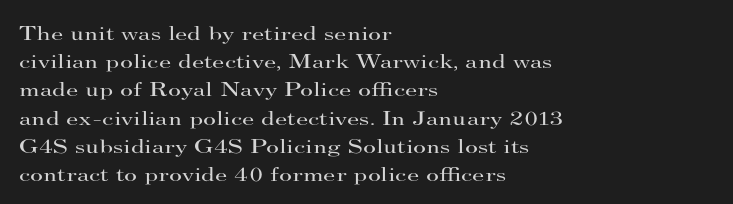
The image shows 20 px text type, upright; set left-aligned, normal line spacing (1.41x), normal letter spacing, not underlined.
